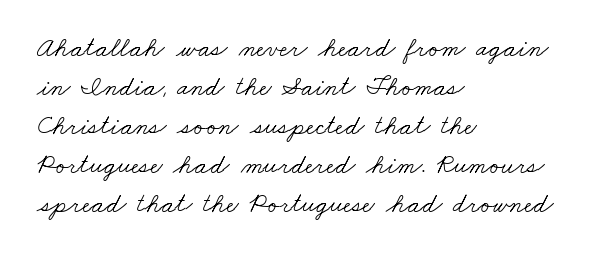
{"bold": "no", "underline": "no", "align": "left", "line_spacing": "normal", "line_spacing_ratio": 1.44, "letter_spacing": "normal", "letter_spacing_em": 0.0, "glyph_px": 27}
